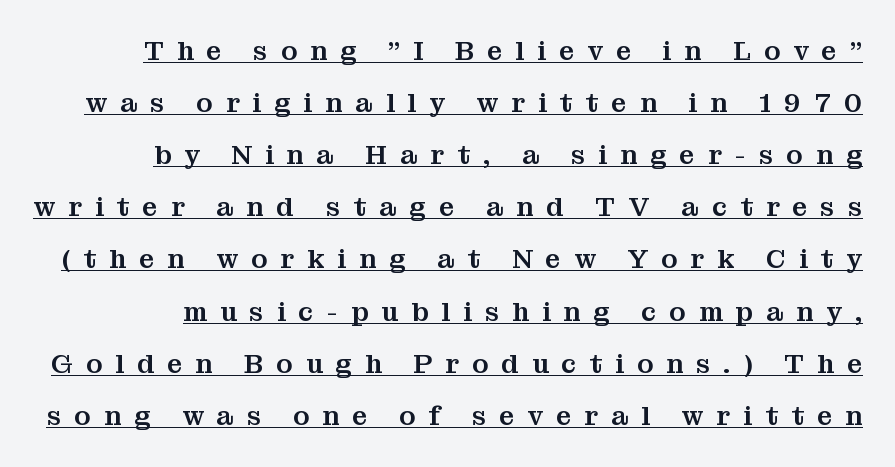
The image shows 27 px text type, upright; set loose line spacing (1.93x), unusually wide letter spacing (+0.48 em), underlined.
